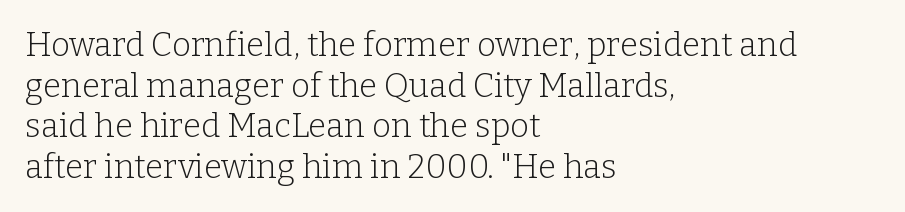
The face used here is seriffed, in the tradition of book romans. No italicization has been applied; the sample stays upright. Stroke thickness stays within the range of a standard reading face or lighter. Just letters on the line, the space beneath them empty. Compared with a centered layout, this one pins lines to the left instead. The letters advance in unequal steps, a hallmark of proportional type.
